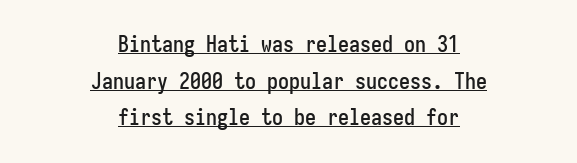
Letter spacing: default. The lettering stays uniformly vertical, giving the passage a roman look. This block has exactly the height ordinary leading produces. Alignment: centered. A continuous stroke trails under the words, as in a hyperlink.
